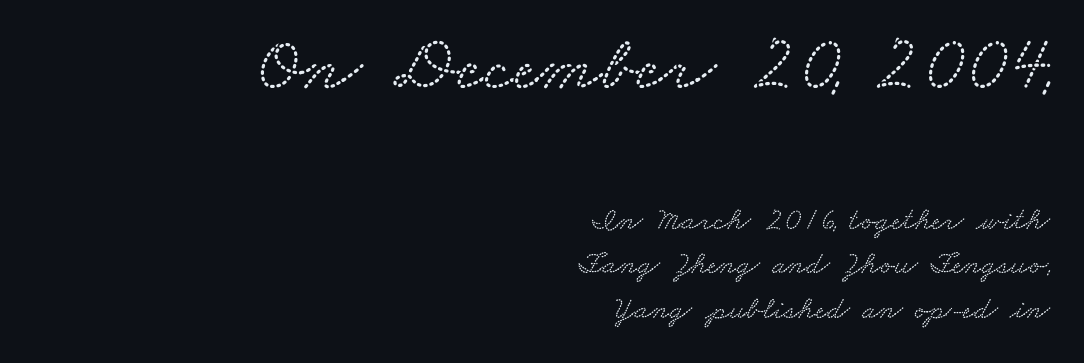
In terms of leading, this rendering sits right in the middle. No extra tracking has been applied to these lines. Does the copy run flush right? Yes — the right margin is perfectly even. Type style note: has serifs. Look at the glyph heights: the upper group is clearly the bigger setting. The face used here is proportionally spaced, like ordinary book or web type.
